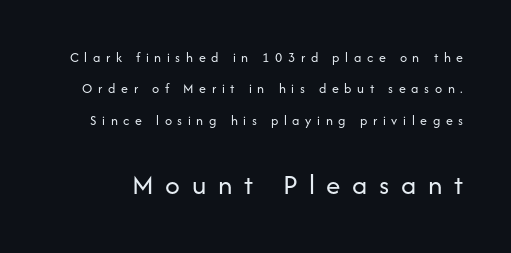
Q: Is the text bold? A: No.
Q: Is the text italic (slanted)? A: No, it is upright.
Q: Is the typeface a serif or a sans-serif typeface? A: Sans-serif.
Q: Is the text underlined? A: No.
Q: Is the spacing between letters normal or unusually wide? A: Unusually wide.
Q: Is the spacing between lines tight, normal or loose? A: Loose.
Q: Which block of text is set in a larger size, the first (top) or the second (bottom)? A: The second (bottom) one.
Q: Width (condensed, normal, or wide)? A: Normal.
Q: Stroke contrast? A: Low.
Q: x-height? A: Medium.
Q: Monospaced? A: No.
